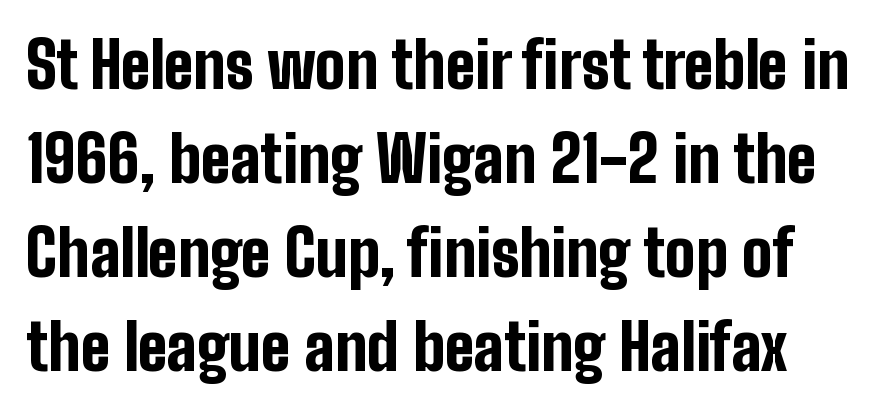
{"serif": "no", "italic": "no", "bold": "yes", "weight": "bold", "width": "condensed", "stroke_contrast": "low", "x_height": "medium", "monospaced": "no", "underline": "no", "line_spacing": "normal", "line_spacing_ratio": 1.47, "letter_spacing": "normal", "letter_spacing_em": 0.0, "glyph_px": 64}
